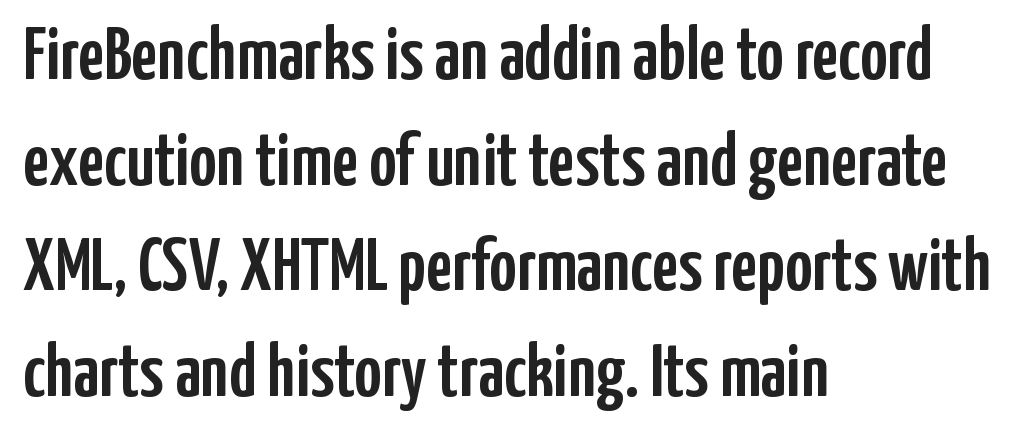
The rendering uses a moderate line-height, typical for paragraphs. Ordinary non-slanted type is in use. The face used here is proportionally spaced, like ordinary book or web type. The paragraph shown leans on its left margin.
